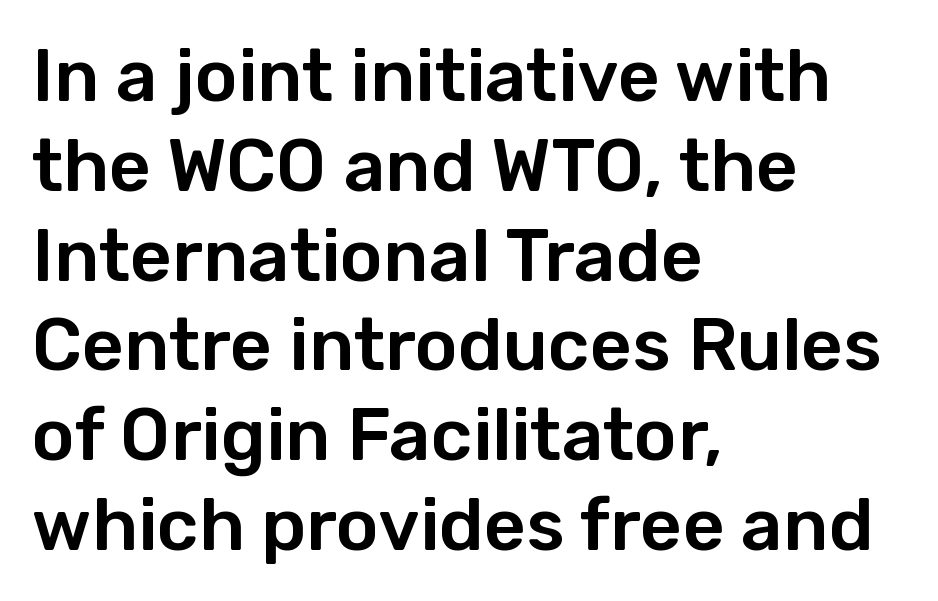
The image shows 73 px sans-serif type, upright; set left-aligned, line spacing 1.23x, normal letter spacing, not underlined; low stroke contrast and a medium x-height.
